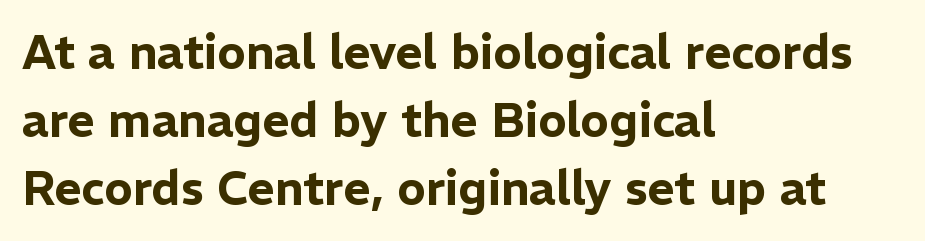
The image shows 47 px sans-serif type, upright; set left-aligned, normal line spacing (1.45x), normal letter spacing, not underlined; low stroke contrast and a medium x-height.
